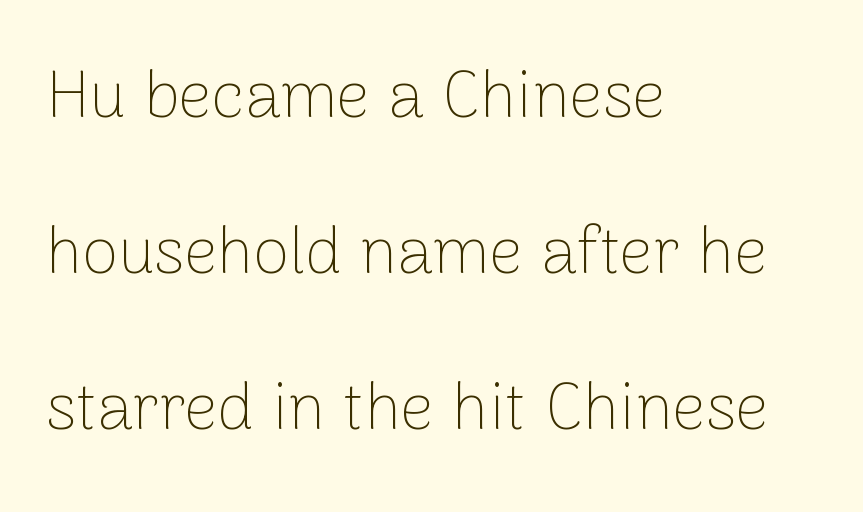
{"serif": "no", "italic": "no", "bold": "no", "weight": "thin", "width": "normal", "stroke_contrast": "low", "x_height": "medium", "monospaced": "no", "underline": "no", "align": "left", "line_spacing": "loose", "line_spacing_ratio": 2.36, "letter_spacing": "normal", "letter_spacing_em": 0.0, "glyph_px": 66}
